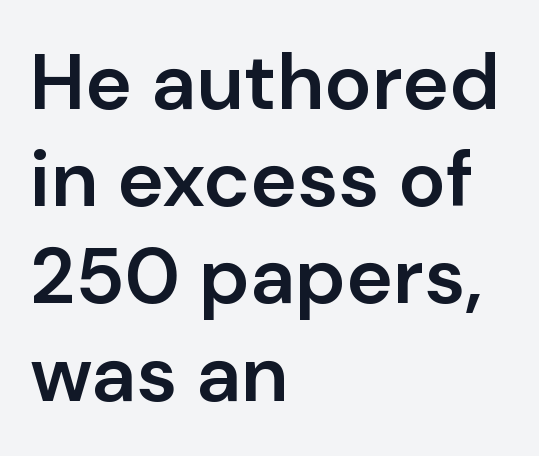
The image shows 79 px semibold sans-serif type, upright; set left-aligned, line spacing 1.23x, normal letter spacing, not underlined; low stroke contrast and a medium x-height.
